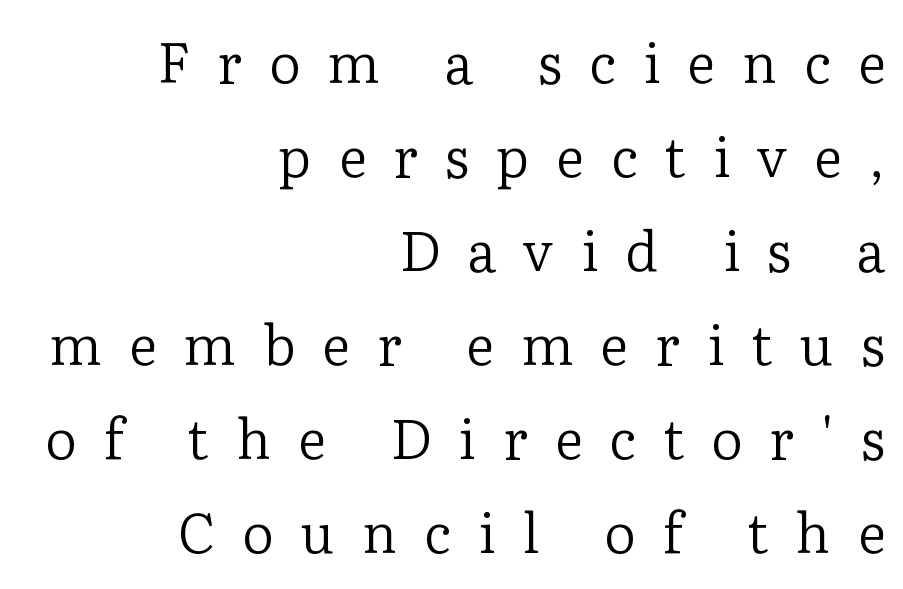
The type family on display is of the serif kind. Weight class: somewhere from thin through regular. Compared with typical body copy, the letter spacing here is much looser. The passage is arranged like a letterhead date or caption credit — flush right. The space directly below the letters is spotless.
